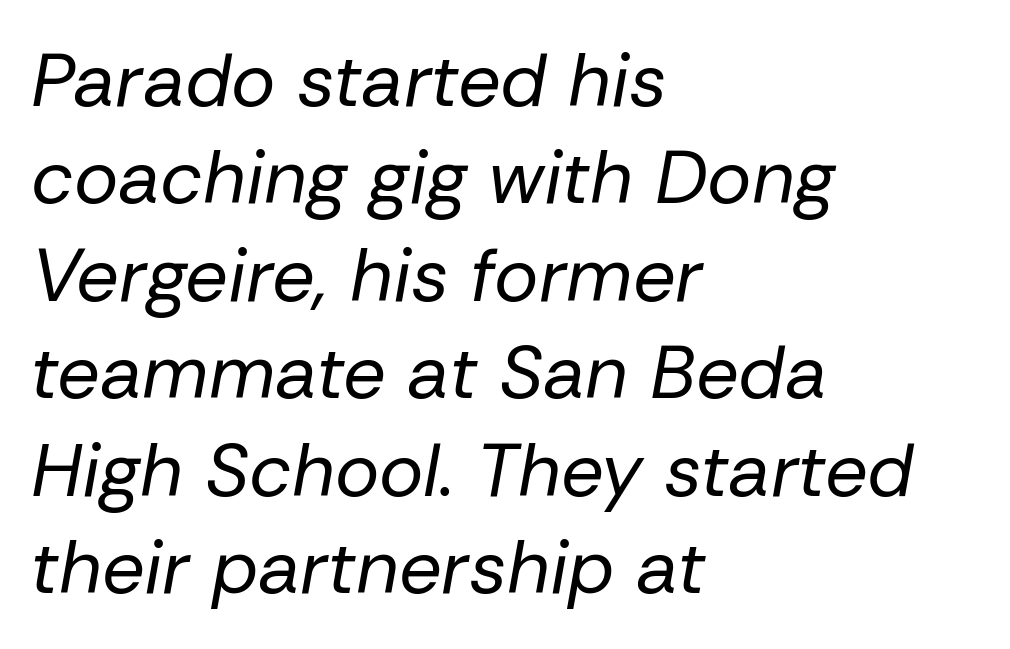
In terms of posture, this sample is oblique. Stroke mass is kept to a normal reading level or below. Spacing verdict: proportional, widths tailored to each character. These lines are set flush left with a ragged right edge.
